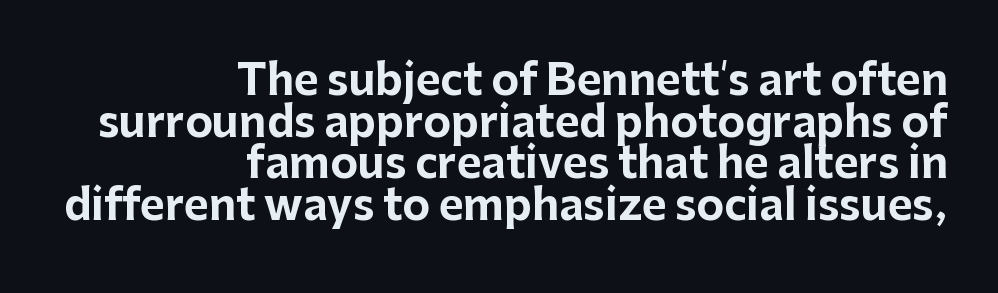
In terms of letterspacing, this is plain default setting. Proportional: the letters do not fall into vertical columns. The lines are packed closely together with very little leading. This is the regular roman posture of the typeface. Compared with an ordinary text face, these strokes are far heavier — a full bold.
